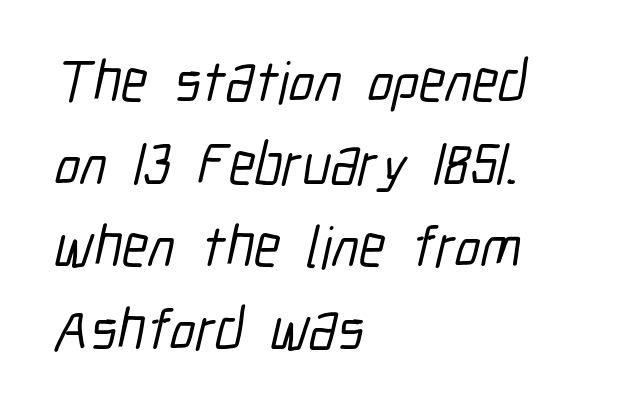
{"serif": "no", "width": "condensed", "stroke_contrast": "low", "x_height": "medium", "monospaced": "no", "underline": "no", "align": "left", "line_spacing": "normal", "line_spacing_ratio": 1.4, "letter_spacing": "normal", "letter_spacing_em": 0.0, "glyph_px": 59}
